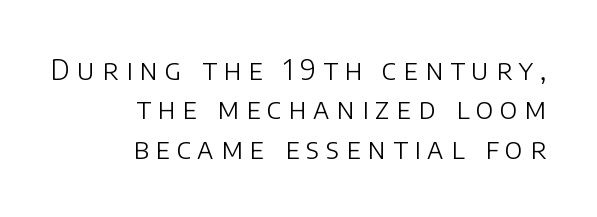
The lines sit at an ordinary, default distance from one another. Has an underline been added? It has not. The rag falls on the left side of this text block. What kind of face is this? One without serifs — a sans.
